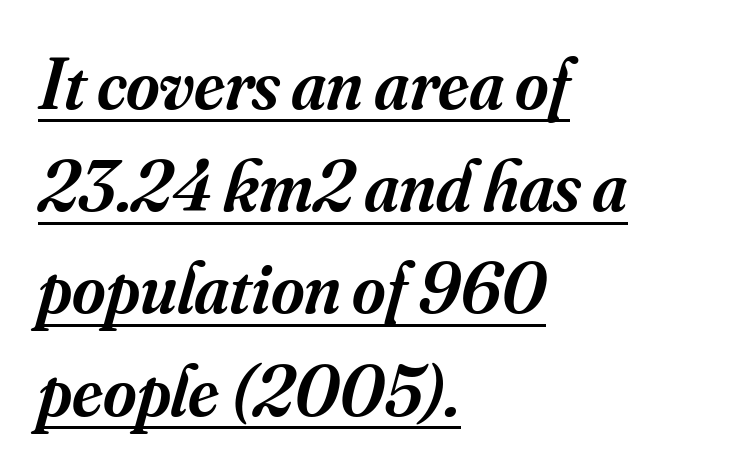
These lines are composed in type with serifs. Does the weight exceed regular? Yes, but only to semibold. Characters are canted at an angle relative to the baseline's perpendicular. The tracking reads as untouched default to a designer's eye. These characters rest on top of a visible drawn line. Notice how the passage keeps a crisp vertical edge on the left only.
